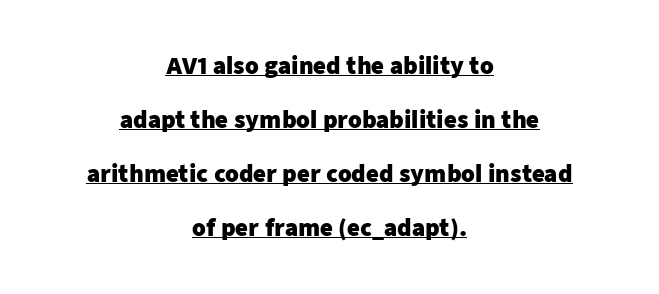
{"italic": "no", "bold": "yes", "underline": "yes", "align": "center", "line_spacing": "loose", "line_spacing_ratio": 2.45, "letter_spacing": "normal", "letter_spacing_em": 0.0, "glyph_px": 22}
